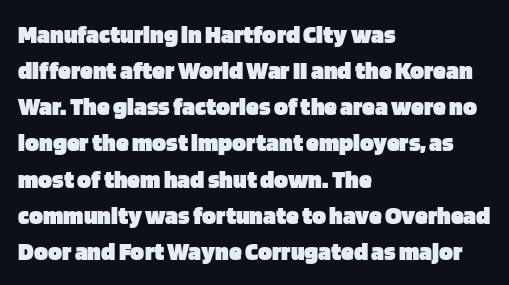
{"italic": "no", "bold": "yes", "underline": "no", "align": "left", "line_spacing": "normal", "line_spacing_ratio": 1.39, "letter_spacing": "normal", "letter_spacing_em": 0.0, "glyph_px": 26}
